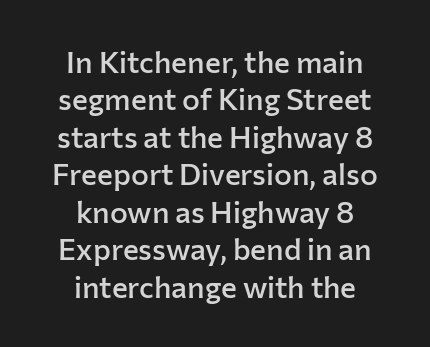
The image shows 30 px semibold sans-serif type, upright; set centered, normal line spacing (1.25x), normal letter spacing, not underlined; low stroke contrast and a medium x-height.
